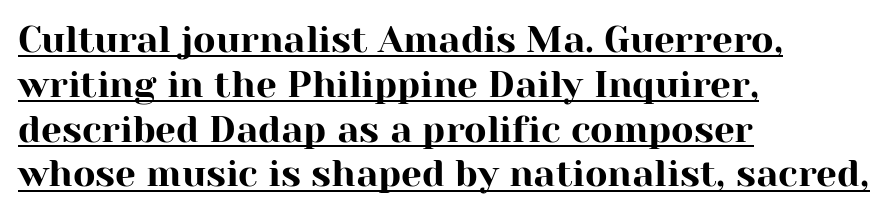
The image shows 37 px serif type, upright; set left-aligned, line spacing 1.21x, normal letter spacing, underlined; high stroke contrast and a medium x-height.
